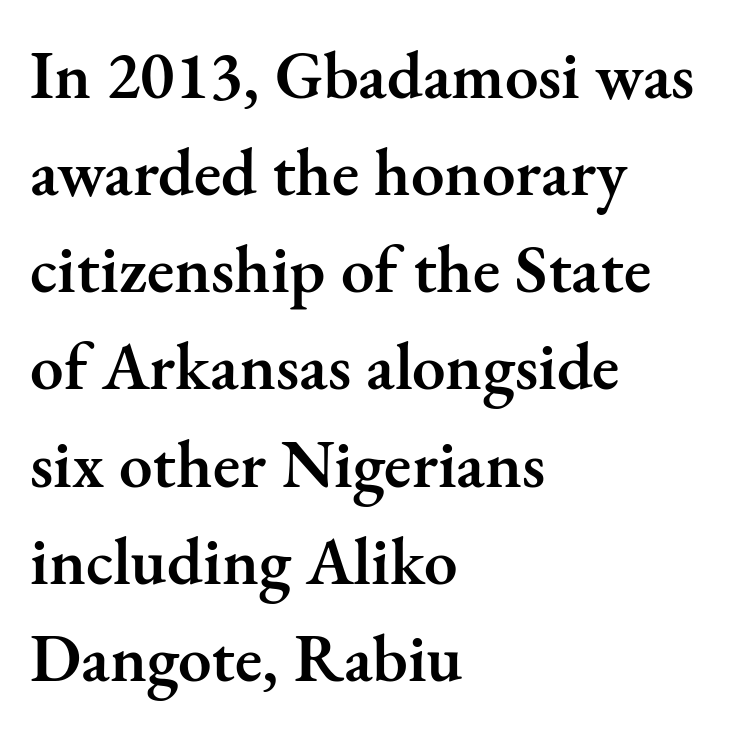
The image shows 67 px semibold serif type, upright; set left-aligned, normal line spacing (1.45x), normal letter spacing, not underlined; medium stroke contrast and a small x-height.
